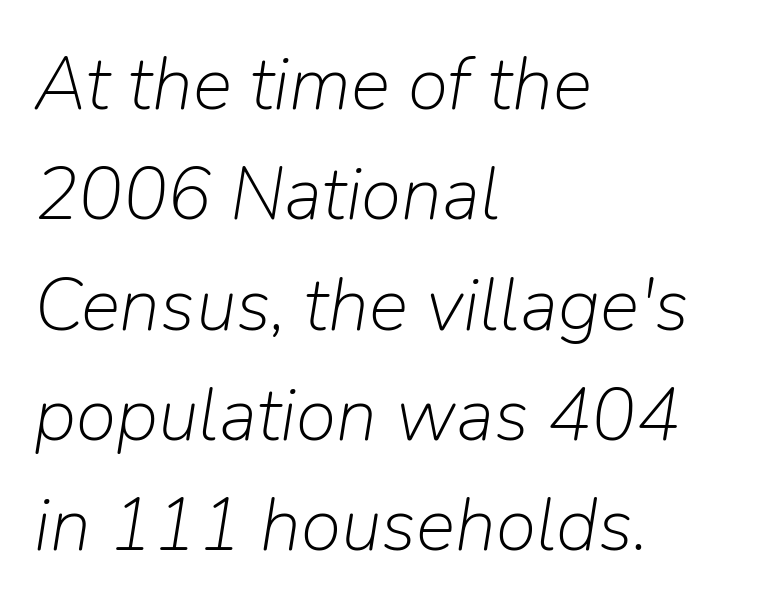
Q: Is the text bold? A: No.
Q: Is the text italic (slanted)? A: Yes, it leans right by about 9 degrees.
Q: Is the text underlined? A: No.
Q: How is the paragraph aligned? A: Left-aligned.
Q: Is the spacing between letters normal or unusually wide? A: Normal.
Q: Is the spacing between lines tight, normal or loose? A: Normal.
Q: Width (condensed, normal, or wide)? A: Normal.
Q: Stroke contrast? A: Low.
Q: x-height? A: Medium.
Q: Monospaced? A: No.
